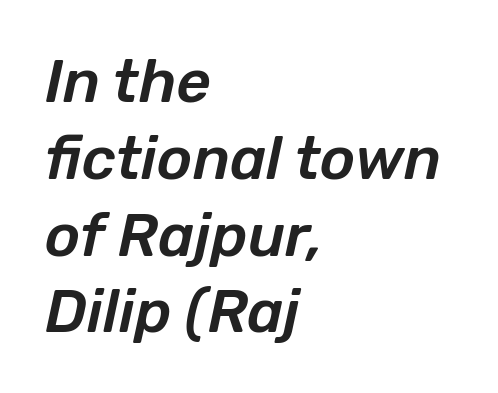
Decoration check: the copy has no underline. A typesetter would mark this as italic. Looks like regular typesetting: each glyph gets only the width it needs. Alignment: flush left. Quick note: interline space is typical.
